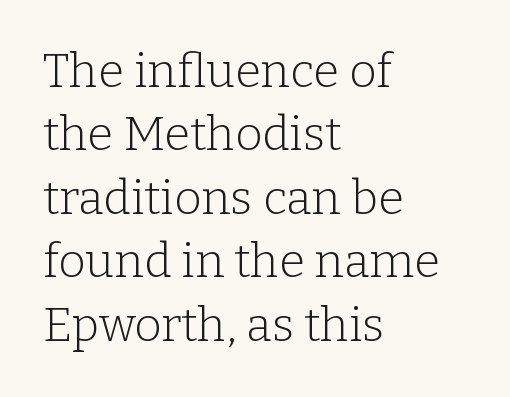
Beneath every word, the page is bare. A normal amount of white space separates one row of letters from the next. This reads as an unemphasized weight, regular at the heaviest. The rendering uses natural spacing where letterforms have individual widths. A student would call this left alignment; a typographer would say flush left, rag right. Check where the strokes stop: tiny serifs finish them off.
